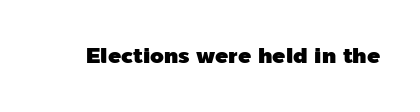
{"italic": "no", "underline": "no", "letter_spacing": "normal", "letter_spacing_em": 0.0, "glyph_px": 22}
